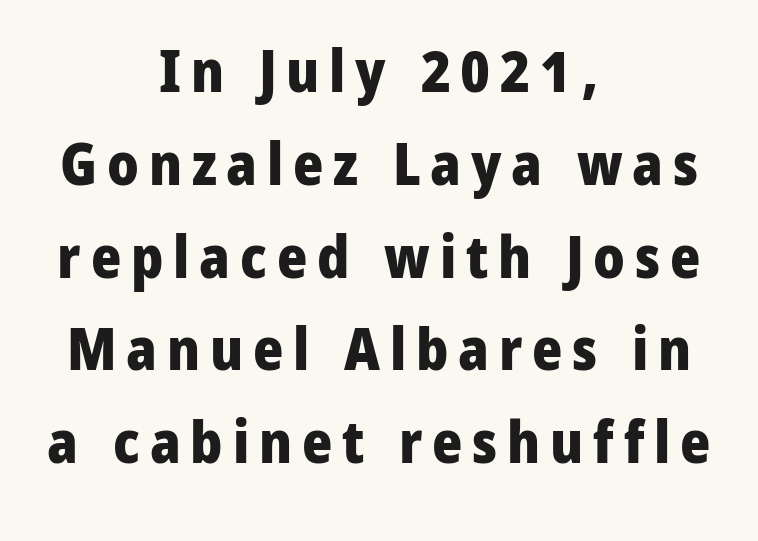
Q: Is the text bold? A: Yes.
Q: Is the text italic (slanted)? A: No, it is upright.
Q: Is the typeface a serif or a sans-serif typeface? A: Sans-serif.
Q: Is the text underlined? A: No.
Q: How is the paragraph aligned? A: Centered.
Q: Is the spacing between lines tight, normal or loose? A: Normal.
Q: Width (condensed, normal, or wide)? A: Normal.
Q: Stroke contrast? A: Low.
Q: x-height? A: Medium.
Q: Monospaced? A: No.
